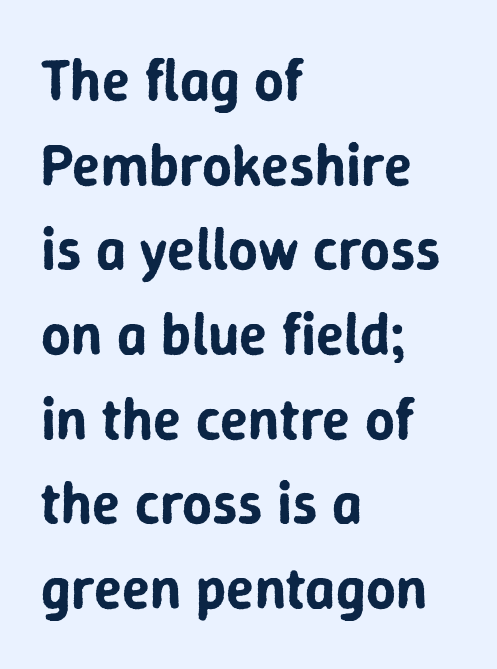
Q: Is the text italic (slanted)? A: No, it is upright.
Q: Is the typeface a serif or a sans-serif typeface? A: Sans-serif.
Q: Is the text underlined? A: No.
Q: How is the paragraph aligned? A: Left-aligned.
Q: Is the spacing between letters normal or unusually wide? A: Normal.
Q: Is the spacing between lines tight, normal or loose? A: Normal.
Q: Width (condensed, normal, or wide)? A: Normal.
Q: Stroke contrast? A: Low.
Q: x-height? A: Medium.
Q: Monospaced? A: No.
